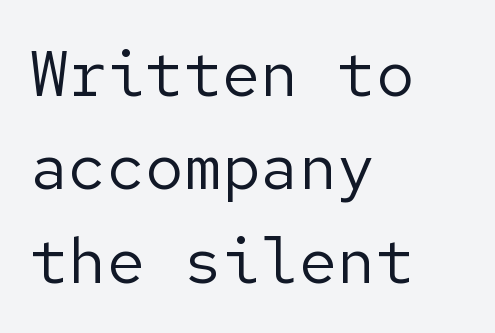
The rows are spaced the way most documents space them. The type family on display is of the sans-serif kind. The compositor pushed each line to the left boundary. The gaps between neighbouring characters are ordinary and unremarkable. Think standard paragraph weight, or any step lighter than that.
